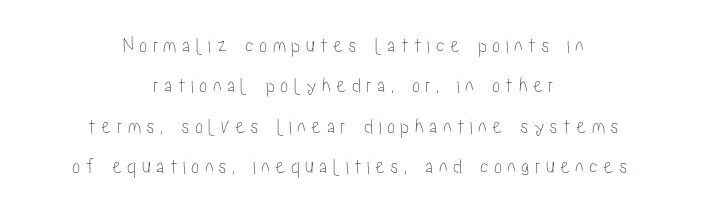
Students, note that the glyphs here are deliberately spaced far apart. The passage shown is not underscored anywhere. Posture: straight, roman, zero tilt. The passage is arranged like a title page — every line centered.
